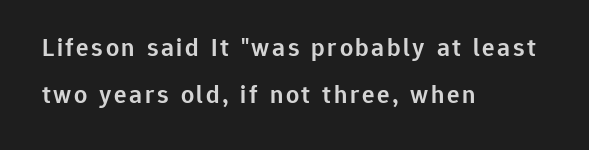
The image shows 26 px text type, upright; set left-aligned, line spacing 1.8x, not underlined.
